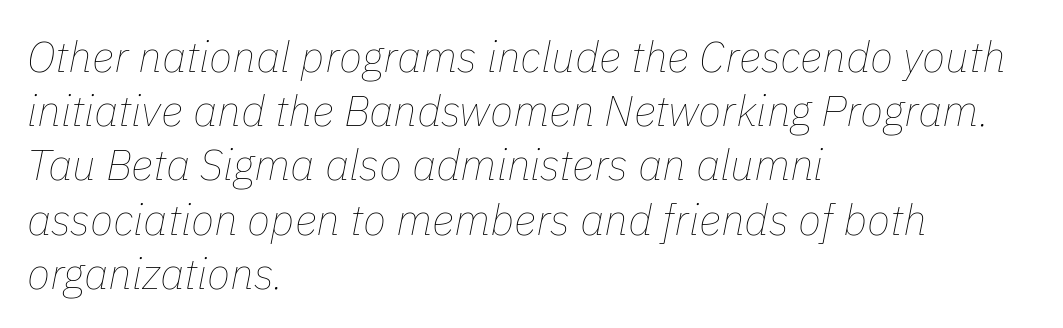
{"italic": "yes", "lean": "right", "slant_degrees": 11, "bold": "no", "weight": "thin", "width": "normal", "stroke_contrast": "low", "x_height": "medium", "monospaced": "no", "underline": "no", "align": "left", "line_spacing": "normal", "line_spacing_ratio": 1.26, "letter_spacing": "normal", "letter_spacing_em": 0.0, "glyph_px": 43}
